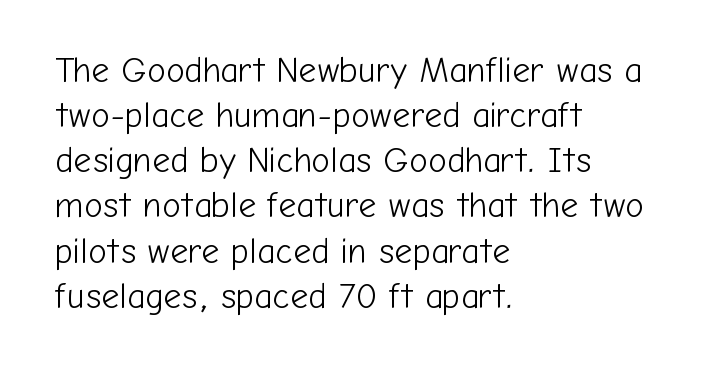
The passage shown is not underscored anywhere. Students, observe: this is what conventionally led text looks like. Each letter keeps its own natural width here, so spacing adapts to shape. Are there feet on the stems? There aren't — it's a sans. These glyphs show unthickened strokes, regular width or finer. How are the letters spaced? Ordinarily, with no added tracking.
